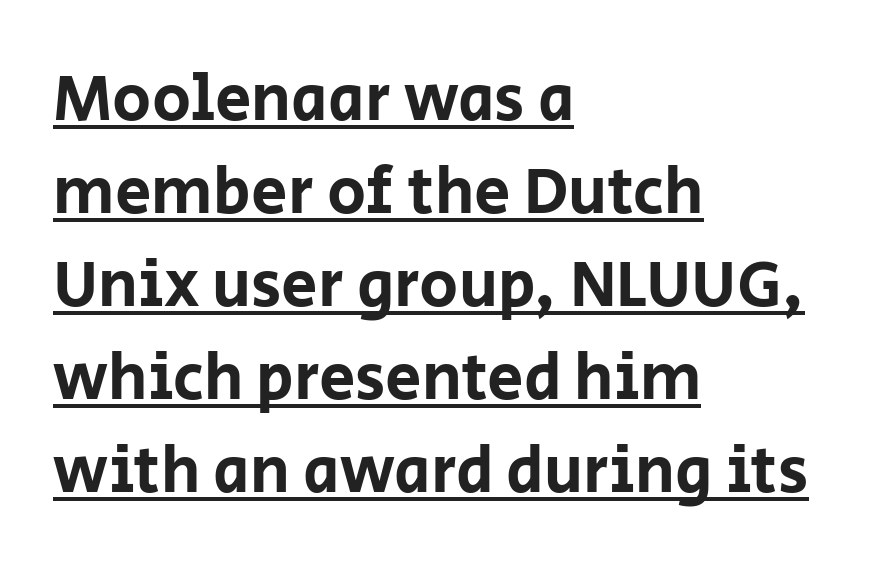
The image shows 65 px sans-serif type, upright; set left-aligned, normal line spacing (1.43x), normal letter spacing, underlined; low stroke contrast and a large x-height.
